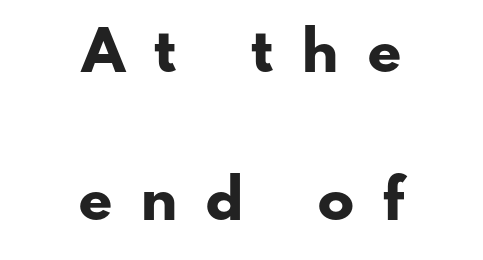
Q: Is the text bold? A: Yes.
Q: Is the text italic (slanted)? A: No, it is upright.
Q: Is the typeface a serif or a sans-serif typeface? A: Sans-serif.
Q: Is the text underlined? A: No.
Q: How is the paragraph aligned? A: Centered.
Q: Is the spacing between letters normal or unusually wide? A: Unusually wide.
Q: Is the spacing between lines tight, normal or loose? A: Loose.
Q: Width (condensed, normal, or wide)? A: Normal.
Q: Stroke contrast? A: Low.
Q: x-height? A: Small.
Q: Monospaced? A: No.
